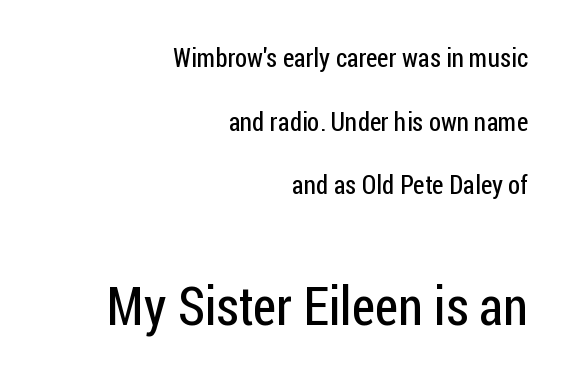
Q: Is the text bold? A: No.
Q: Is the text italic (slanted)? A: No, it is upright.
Q: Is the typeface a serif or a sans-serif typeface? A: Sans-serif.
Q: Is the text underlined? A: No.
Q: How is the paragraph aligned? A: Right-aligned.
Q: Is the spacing between letters normal or unusually wide? A: Normal.
Q: Is the spacing between lines tight, normal or loose? A: Loose.
Q: Which block of text is set in a larger size, the first (top) or the second (bottom)? A: The second (bottom) one.
Q: Width (condensed, normal, or wide)? A: Condensed.
Q: Stroke contrast? A: Low.
Q: x-height? A: Medium.
Q: Monospaced? A: No.
